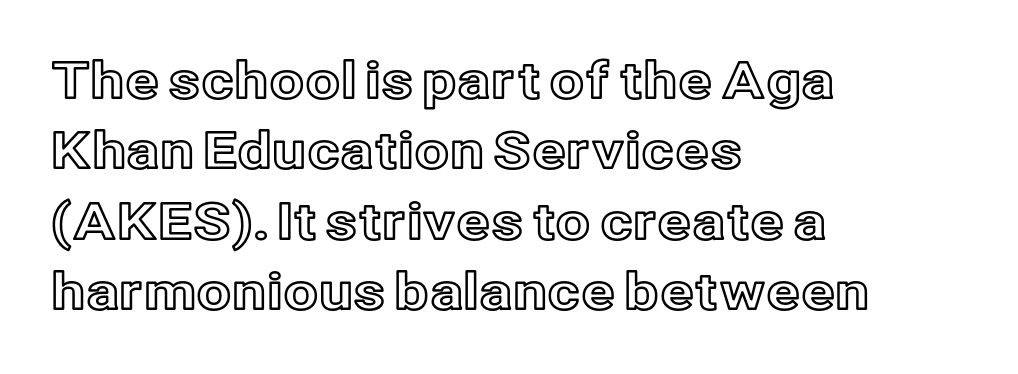
Check under the words: just untouched page. The letters advance in unequal steps, a hallmark of proportional type. The ragged edge is on the right, which tells us the setting is flush left. Compared with typical body copy, the letter spacing here is the same.
